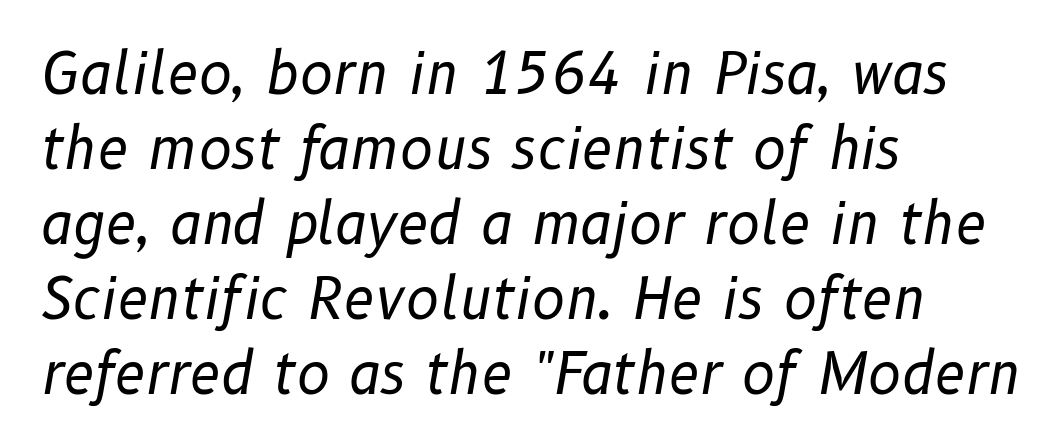
The letters sit at their default tracking, neither squeezed nor spread. The letters advance in unequal steps, a hallmark of proportional type. It's the slanting kind of type. Which margin do the lines hug? The left one — the right edge is uneven. Underlining? Definitely not there.
